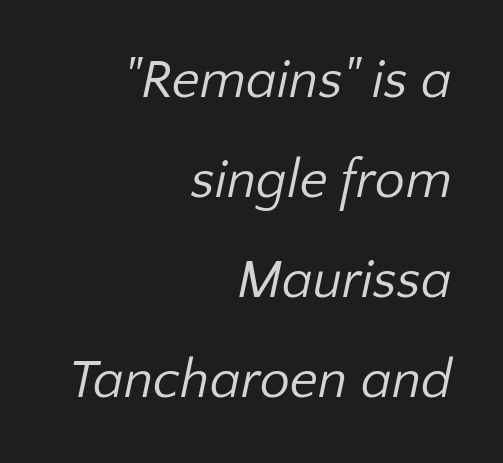
{"serif": "no", "bold": "no", "weight": "regular", "width": "normal", "stroke_contrast": "low", "x_height": "medium", "monospaced": "no", "underline": "no", "align": "right", "line_spacing_ratio": 1.85, "letter_spacing": "normal", "letter_spacing_em": 0.0, "glyph_px": 54}
